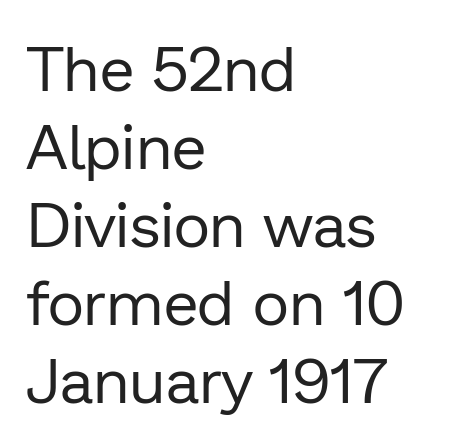
One-word summary of the alignment: left. You could call the tracking neutral — neither tight nor loose. Italic? Not at all — the glyphs are vertical. Spacing verdict: proportional, widths tailored to each character. Typographically, this falls in the sans-serif category.
